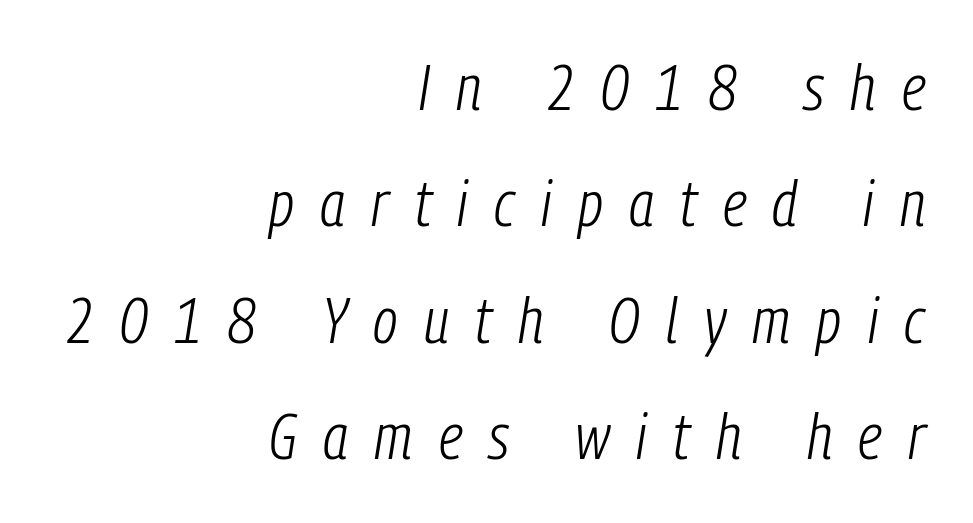
The image shows 64 px light, condensed type, italic (leaning right); set right-aligned, line spacing 1.82x, unusually wide letter spacing (+0.41 em), not underlined; low stroke contrast and a medium x-height.
